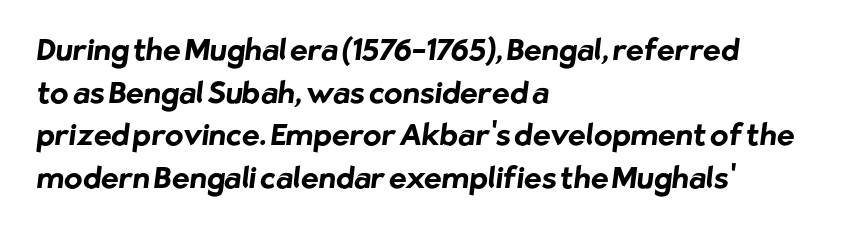
The image shows 30 px bold sans-serif type; set left-aligned, normal line spacing (1.42x), normal letter spacing, not underlined; low stroke contrast and a medium x-height.
